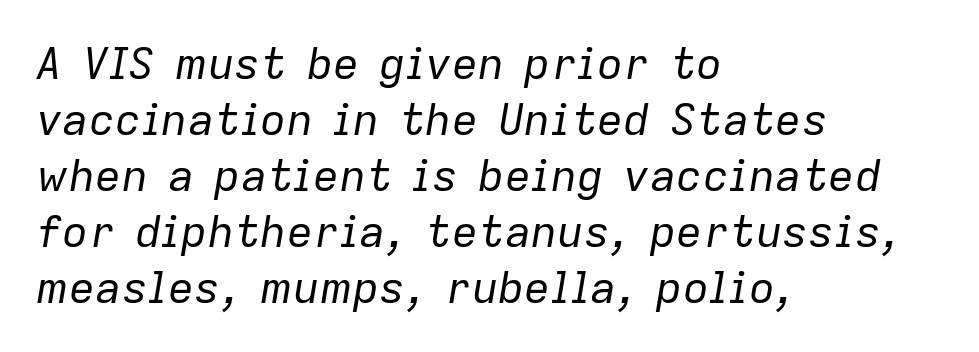
The image shows 44 px regular-weight type, italic (leaning right); set left-aligned, normal line spacing (1.27x), normal letter spacing, not underlined; low stroke contrast and a medium x-height.
